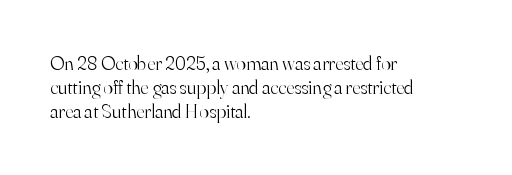
The image shows 20 px text type, upright; set left-aligned, line spacing 1.21x, normal letter spacing, not underlined.
